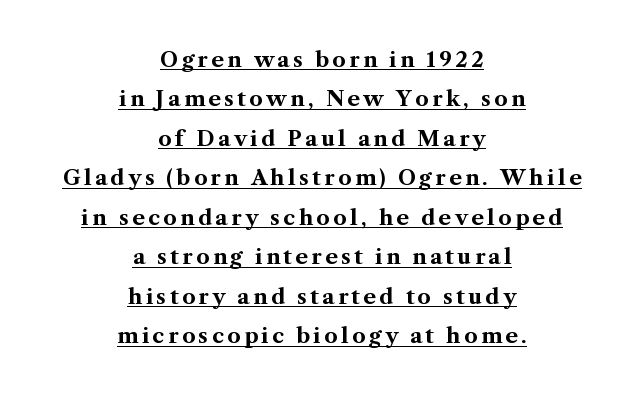
{"italic": "no", "bold": "yes", "underline": "yes", "align": "center", "line_spacing_ratio": 1.88, "glyph_px": 21}
